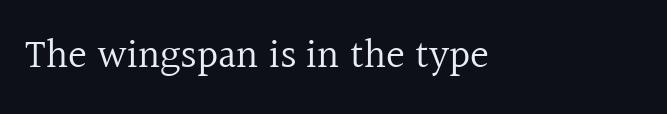
The image shows 40 px regular-weight serif type, upright; set normal letter spacing, not underlined; a medium x-height.
